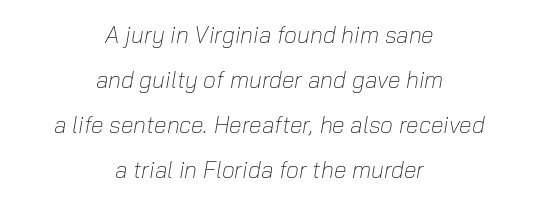
Q: Is the text bold? A: No.
Q: Is the text italic (slanted)? A: Yes, it leans right by about 10 degrees.
Q: Is the text underlined? A: No.
Q: How is the paragraph aligned? A: Centered.
Q: Is the spacing between letters normal or unusually wide? A: Normal.
Q: Is the spacing between lines tight, normal or loose? A: Loose.
